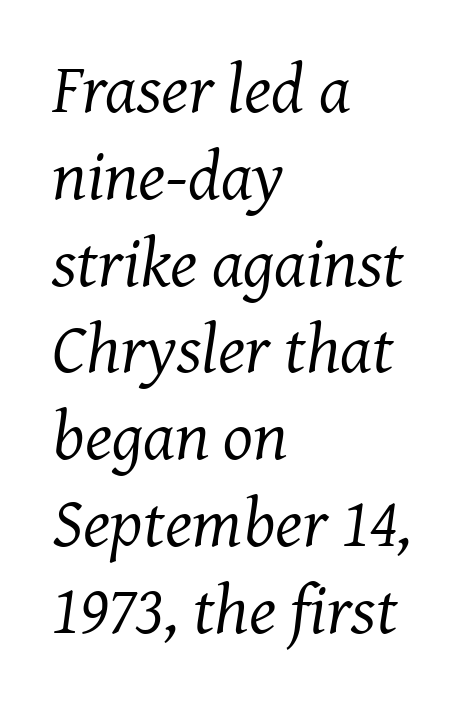
Q: Is the text bold? A: No.
Q: Is the text italic (slanted)? A: Yes, it leans right by about 7 degrees.
Q: Is the typeface a serif or a sans-serif typeface? A: Serif.
Q: Is the text underlined? A: No.
Q: How is the paragraph aligned? A: Left-aligned.
Q: Is the spacing between letters normal or unusually wide? A: Normal.
Q: Width (condensed, normal, or wide)? A: Normal.
Q: Stroke contrast? A: Medium.
Q: x-height? A: Medium.
Q: Monospaced? A: No.
